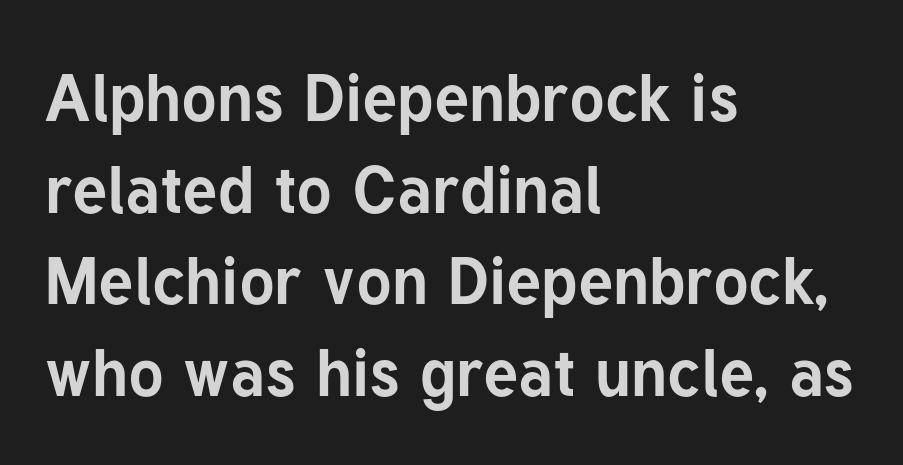
Here the designer chose a conventional face with non-uniform glyph widths. Do the letters lean? They stand straight. Lines of text with bare space underneath. The lines in this sample share a left origin and differ only in where they stop. Baseline-to-baseline distance is the conventional proportion of letter height. The strokes are fattened all the way to bold.
